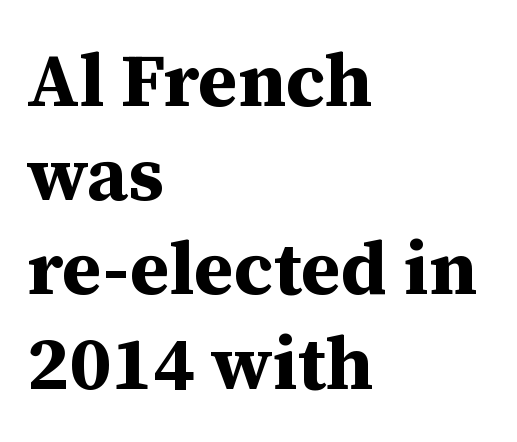
The image shows 76 px bold serif type, upright; set left-aligned, line spacing 1.24x, normal letter spacing, not underlined; medium stroke contrast and a medium x-height.
